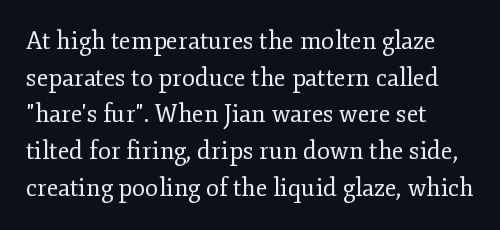
The image shows 24 px text type, upright; set left-aligned, normal line spacing (1.53x), normal letter spacing, not underlined.
